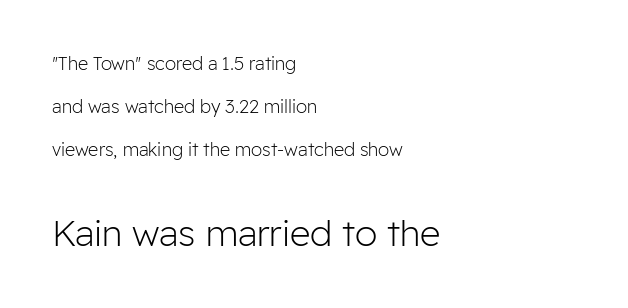
{"serif": "no", "italic": "no", "bold": "no", "weight": "light", "width": "normal", "stroke_contrast": "low", "x_height": "medium", "monospaced": "no", "underline": "no", "align": "left", "line_spacing": "loose", "line_spacing_ratio": 2.4, "letter_spacing": "normal", "letter_spacing_em": 0.0, "larger_block": "second", "size_ratio": 2.0, "glyph_px": 36}
